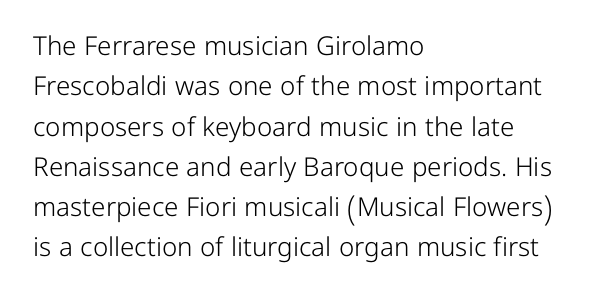
Q: Is the text bold? A: No.
Q: Is the text italic (slanted)? A: No, it is upright.
Q: Is the text underlined? A: No.
Q: How is the paragraph aligned? A: Left-aligned.
Q: Is the spacing between letters normal or unusually wide? A: Normal.
Q: Is the spacing between lines tight, normal or loose? A: Normal.
